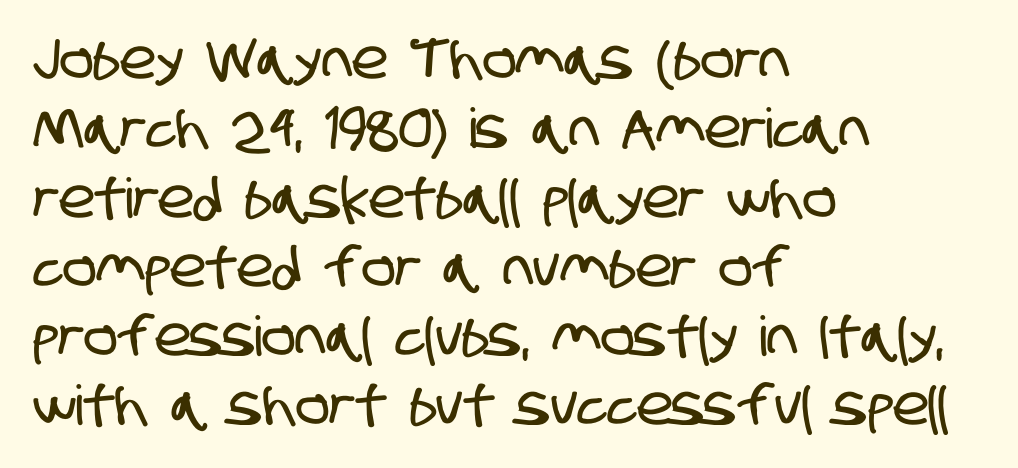
{"serif": "no", "width": "condensed", "stroke_contrast": "low", "x_height": "large", "monospaced": "no", "underline": "no", "align": "left", "line_spacing": "normal", "line_spacing_ratio": 1.26, "letter_spacing": "normal", "letter_spacing_em": 0.0, "glyph_px": 55}
